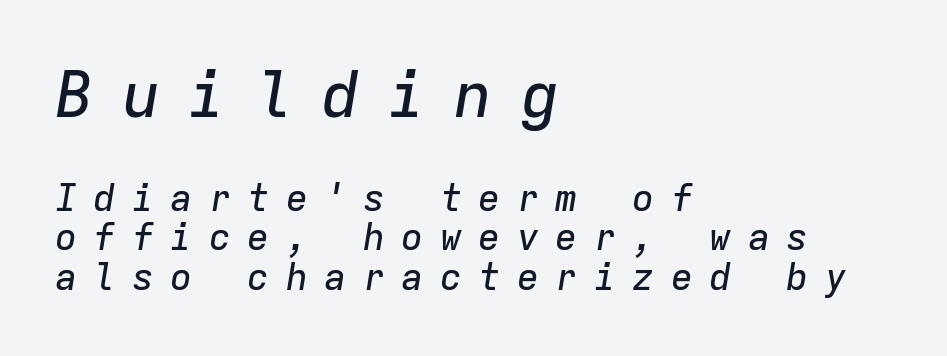
The image shows 64 px text type, italic (leaning right), monospaced; set left-aligned, tight line spacing (1.07x), unusually wide letter spacing (+0.44 em), not underlined; the first (top) block is 1.73x larger; low stroke contrast and a medium x-height.
